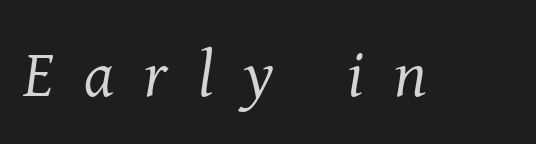
Q: Is the text bold? A: No.
Q: Is the text italic (slanted)? A: Yes, it leans right by about 8 degrees.
Q: Is the typeface a serif or a sans-serif typeface? A: Serif.
Q: Is the text underlined? A: No.
Q: Is the spacing between letters normal or unusually wide? A: Unusually wide.
Q: Width (condensed, normal, or wide)? A: Normal.
Q: Stroke contrast? A: Medium.
Q: x-height? A: Medium.
Q: Monospaced? A: No.
